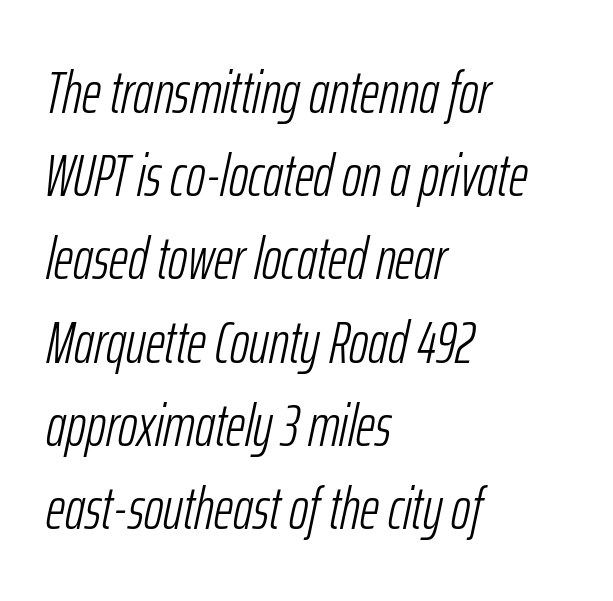
Horizontal alignment here is leftward, the default for most running prose. Is there much room between lines? A standard amount, neither cramped nor airy. The glyphs look as if they've been sheared to an angle. The letters sit at their default tracking, neither squeezed nor spread. Check under the words: just untouched page. This is not heavy type; no bold has been used.
